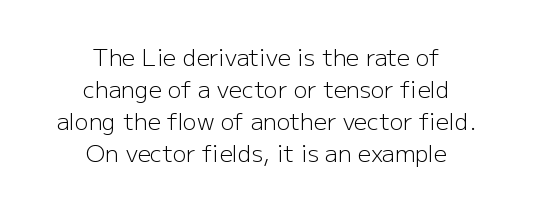
The image shows 23 px text type, upright; set centered, normal line spacing (1.39x), normal letter spacing, not underlined.
